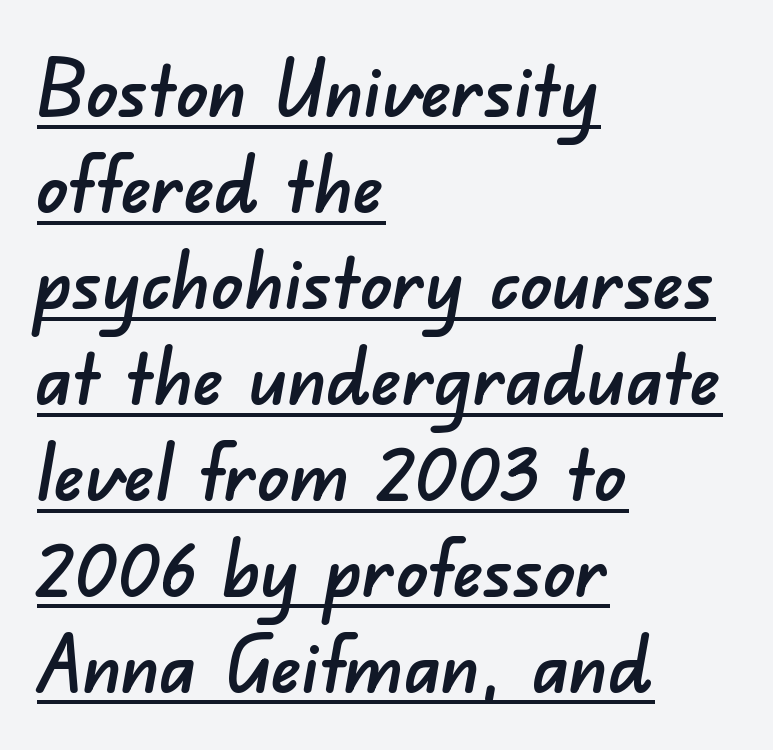
Horizontal alignment here is leftward, the default for most running prose. Decoration check: the copy is underlined. There is no visible air inserted between adjacent glyphs. Note the varied advance widths — an 'i' is clearly narrower than an 'm'.
